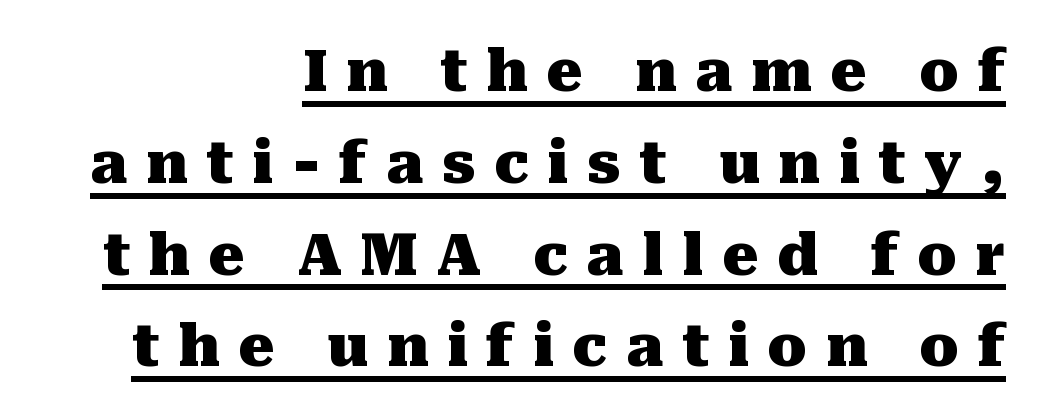
The image shows 57 px heavy serif type, upright; set right-aligned, normal line spacing (1.61x), unusually wide letter spacing (+0.33 em), underlined; medium stroke contrast and a medium x-height.
